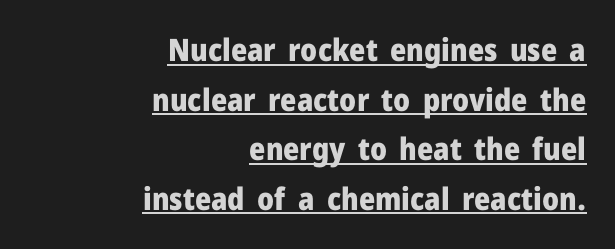
Q: Is the text bold? A: Yes.
Q: Is the text italic (slanted)? A: No, it is upright.
Q: Is the typeface a serif or a sans-serif typeface? A: Sans-serif.
Q: Is the text underlined? A: Yes.
Q: How is the paragraph aligned? A: Right-aligned.
Q: Is the spacing between letters normal or unusually wide? A: Normal.
Q: Is the spacing between lines tight, normal or loose? A: Normal.
Q: Width (condensed, normal, or wide)? A: Normal.
Q: Stroke contrast? A: Low.
Q: x-height? A: Medium.
Q: Monospaced? A: No.
